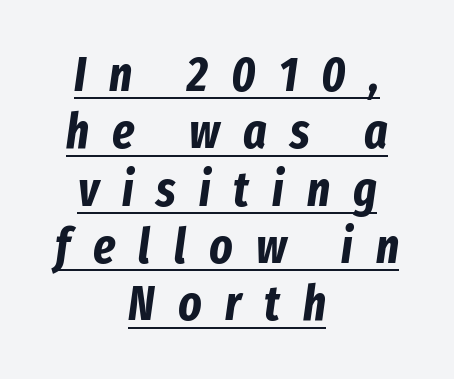
{"italic": "yes", "lean": "right", "slant_degrees": 8, "bold": "yes", "weight": "bold", "width": "condensed", "stroke_contrast": "low", "x_height": "medium", "monospaced": "no", "underline": "yes", "align": "center", "line_spacing_ratio": 1.17, "letter_spacing": "wide", "letter_spacing_em": 0.47, "glyph_px": 49}
